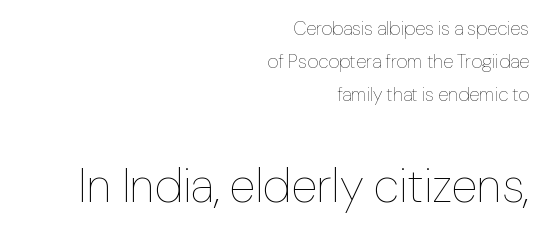
Underlining? Definitely not there. You could call the tracking neutral — neither tight nor loose. The weight would be labelled regular, book, light, or lighter still. Is there any slant? The stems are plumb. Is the block centered? No — it sits flush against the right margin. Caption: upper text group reduced, lower text group enlarged.
